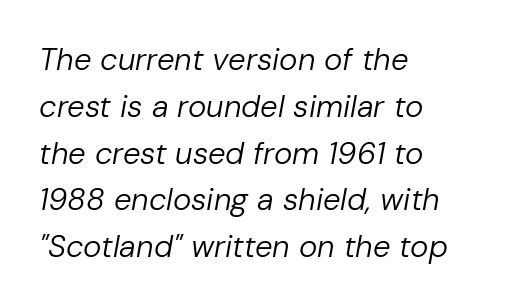
The image shows 31 px regular-weight type, italic (leaning right); set left-aligned, normal line spacing (1.51x), normal letter spacing, not underlined; low stroke contrast and a medium x-height.
